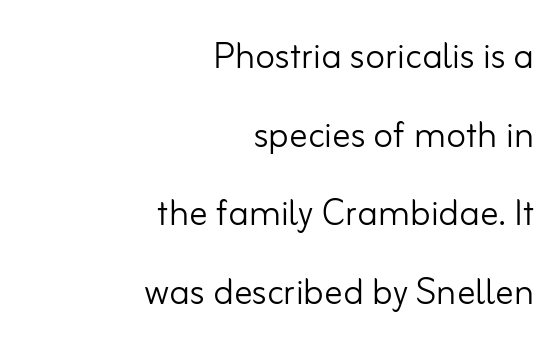
{"serif": "no", "italic": "no", "bold": "no", "weight": "light", "width": "normal", "stroke_contrast": "low", "x_height": "small", "monospaced": "no", "underline": "no", "align": "right", "line_spacing_ratio": 1.71, "letter_spacing": "normal", "letter_spacing_em": 0.0, "glyph_px": 46}
